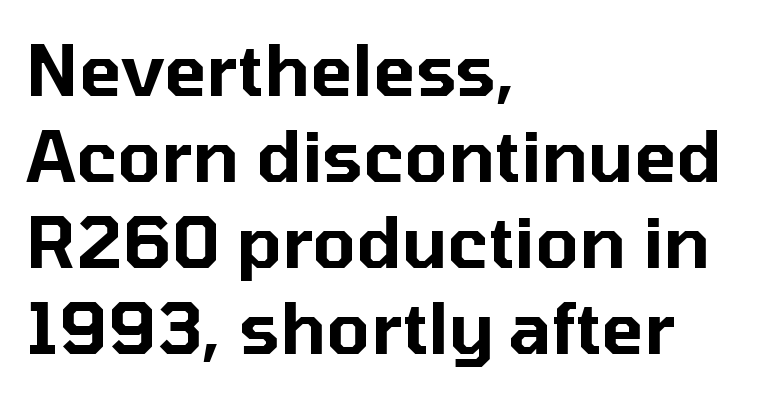
The image shows 70 px sans-serif type, upright; set left-aligned, line spacing 1.23x, normal letter spacing, not underlined; low stroke contrast and a medium x-height.
